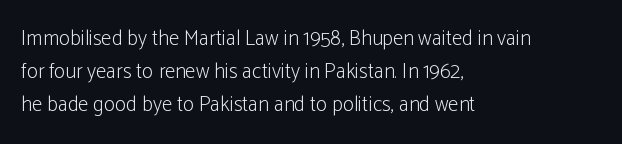
No italicization has been applied; the sample stays upright. This rendering features lettering with no underline. Summary of weight: not heavy and not bold. The typesetter chose a ragged-right arrangement here. The vertical gap from one line to the next is medium.
